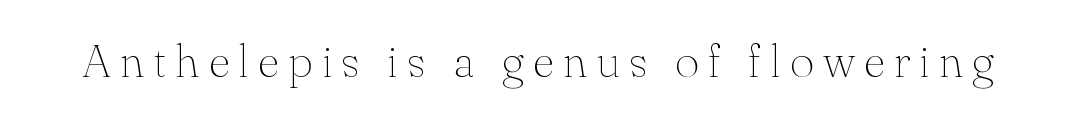
The image shows 47 px thin serif type, upright; set not underlined; medium stroke contrast and a small x-height.
